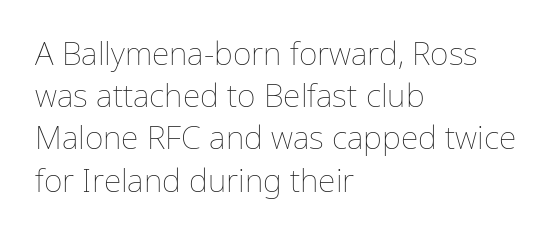
Q: Is the text bold? A: No.
Q: Is the text italic (slanted)? A: No, it is upright.
Q: Is the text underlined? A: No.
Q: How is the paragraph aligned? A: Left-aligned.
Q: Is the spacing between letters normal or unusually wide? A: Normal.
Q: Is the spacing between lines tight, normal or loose? A: Normal.
Q: Width (condensed, normal, or wide)? A: Normal.
Q: Stroke contrast? A: Low.
Q: x-height? A: Medium.
Q: Monospaced? A: No.
